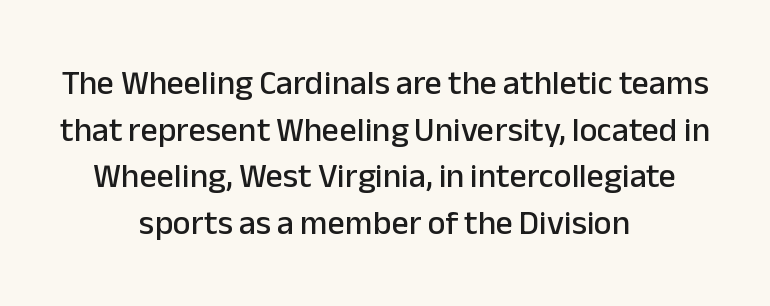
The image shows 34 px sans-serif type, upright; set centered, normal line spacing (1.37x), normal letter spacing, not underlined; low stroke contrast and a medium x-height.
